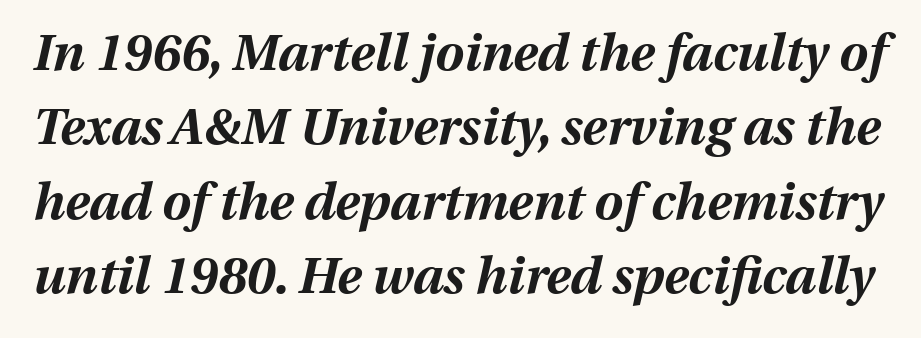
Q: Is the text bold? A: Yes.
Q: Is the text italic (slanted)? A: Yes, it leans right by about 13 degrees.
Q: Is the text underlined? A: No.
Q: Is the spacing between letters normal or unusually wide? A: Normal.
Q: Is the spacing between lines tight, normal or loose? A: Normal.
Q: Width (condensed, normal, or wide)? A: Normal.
Q: Stroke contrast? A: Medium.
Q: x-height? A: Medium.
Q: Monospaced? A: No.
